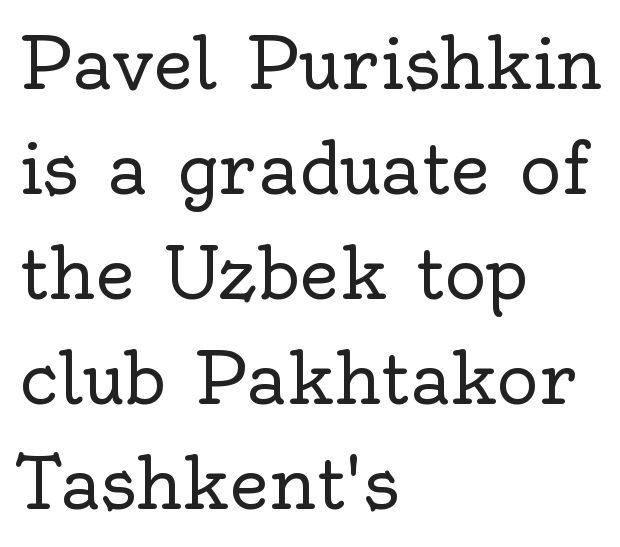
The image shows 70 px regular-weight serif type, upright; set left-aligned, normal line spacing (1.5x), normal letter spacing, not underlined; a small x-height.
